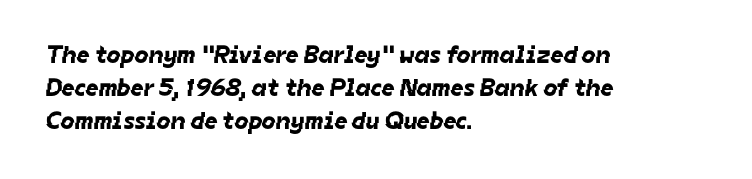
Short and long lines alike share a common starting point at left. Vertically, the passage feels balanced, rows spaced as you'd expect. Words appear dense and cohesive because spacing is normal. Quick note: underline off.
